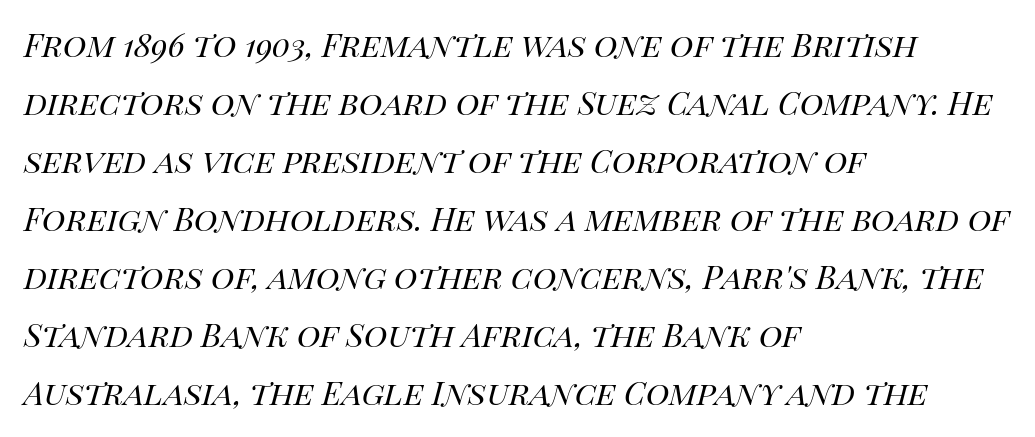
The image shows 40 px regular-weight type, italic (leaning right); set left-aligned, normal line spacing (1.45x), normal letter spacing, not underlined; high stroke contrast and a large x-height.
